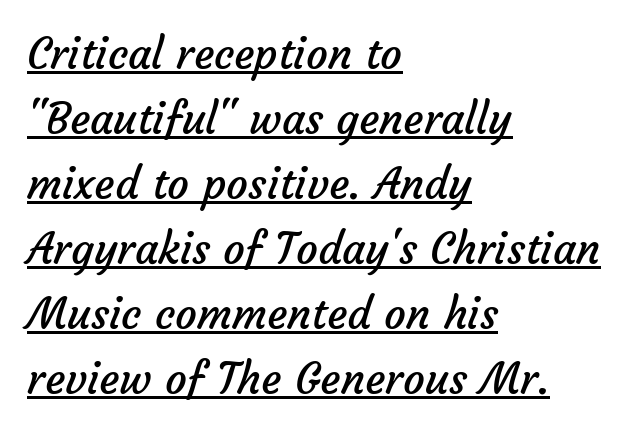
Q: Is the text bold? A: No.
Q: Is the typeface a serif or a sans-serif typeface? A: Sans-serif.
Q: Is the text underlined? A: Yes.
Q: How is the paragraph aligned? A: Left-aligned.
Q: Is the spacing between letters normal or unusually wide? A: Normal.
Q: Is the spacing between lines tight, normal or loose? A: Normal.
Q: Width (condensed, normal, or wide)? A: Normal.
Q: Stroke contrast? A: Low.
Q: x-height? A: Medium.
Q: Monospaced? A: No.
